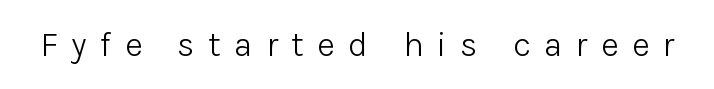
Q: Is the text bold? A: No.
Q: Is the text italic (slanted)? A: No, it is upright.
Q: Is the typeface a serif or a sans-serif typeface? A: Sans-serif.
Q: Is the text underlined? A: No.
Q: Is the spacing between letters normal or unusually wide? A: Unusually wide.
Q: Width (condensed, normal, or wide)? A: Normal.
Q: Stroke contrast? A: Low.
Q: x-height? A: Medium.
Q: Monospaced? A: No.
